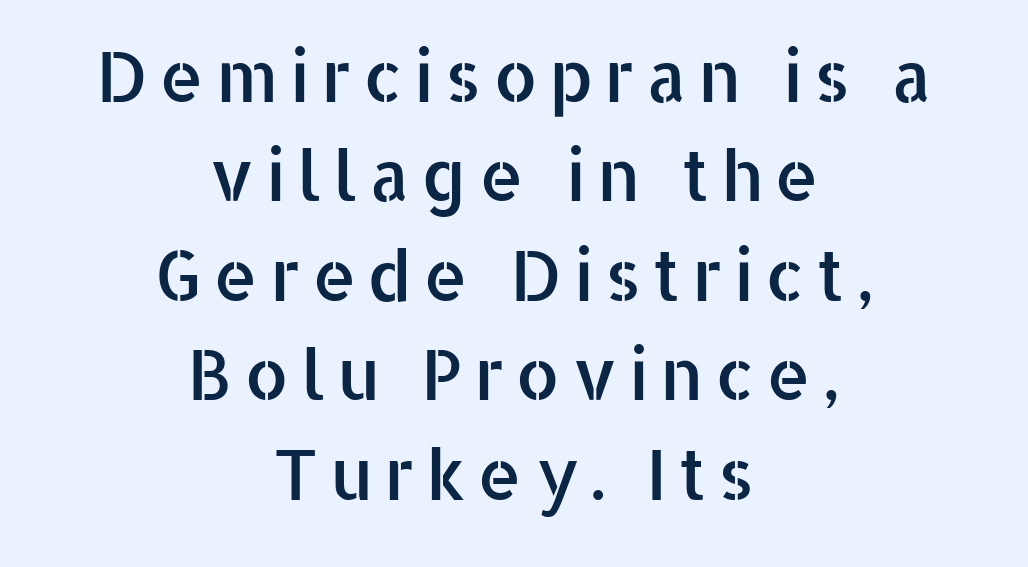
{"serif": "no", "italic": "no", "width": "normal", "stroke_contrast": "low", "x_height": "medium", "monospaced": "no", "underline": "no", "align": "center", "line_spacing": "normal", "line_spacing_ratio": 1.42, "glyph_px": 70}
